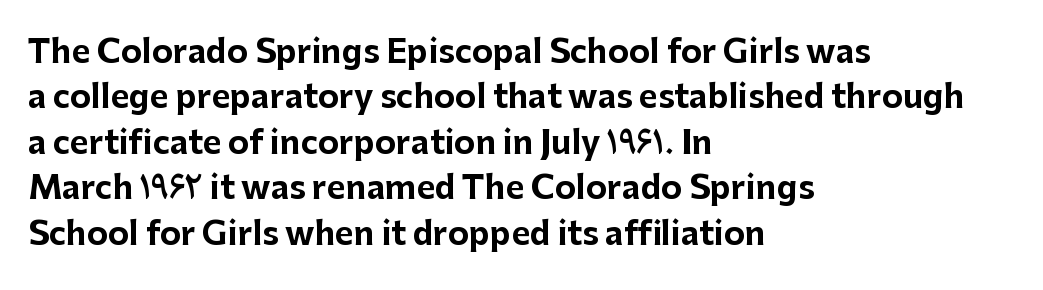
{"serif": "no", "italic": "no", "bold": "yes", "weight": "bold", "width": "normal", "stroke_contrast": "low", "x_height": "medium", "monospaced": "no", "underline": "no", "align": "left", "line_spacing": "normal", "line_spacing_ratio": 1.42, "letter_spacing": "normal", "letter_spacing_em": 0.0, "glyph_px": 32}
